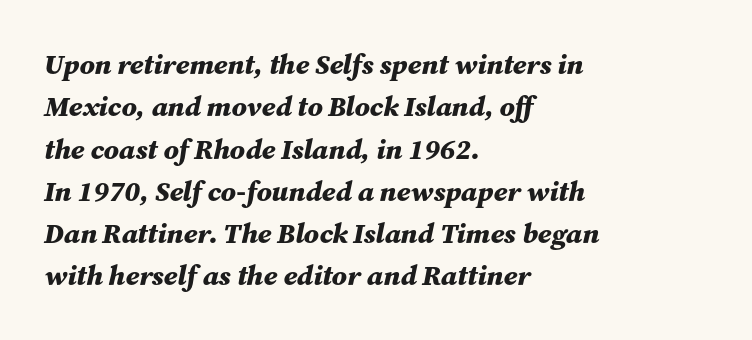
Leftover space on each line is placed entirely after the last word. Note the varied advance widths — an 'i' is clearly narrower than an 'm'. The passage shown leans; its letterforms are oblique. Has an underline been added? It has not.
